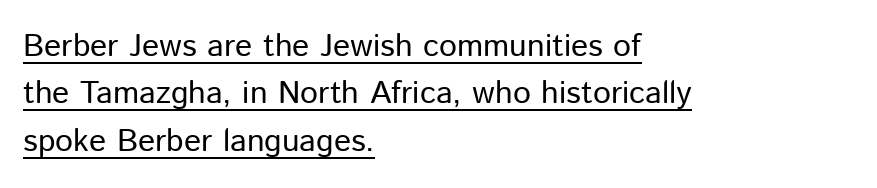
Q: Is the text bold? A: No.
Q: Is the text italic (slanted)? A: No, it is upright.
Q: Is the typeface a serif or a sans-serif typeface? A: Sans-serif.
Q: Is the text underlined? A: Yes.
Q: How is the paragraph aligned? A: Left-aligned.
Q: Is the spacing between letters normal or unusually wide? A: Normal.
Q: Is the spacing between lines tight, normal or loose? A: Normal.
Q: Width (condensed, normal, or wide)? A: Normal.
Q: Stroke contrast? A: Low.
Q: x-height? A: Medium.
Q: Monospaced? A: No.
